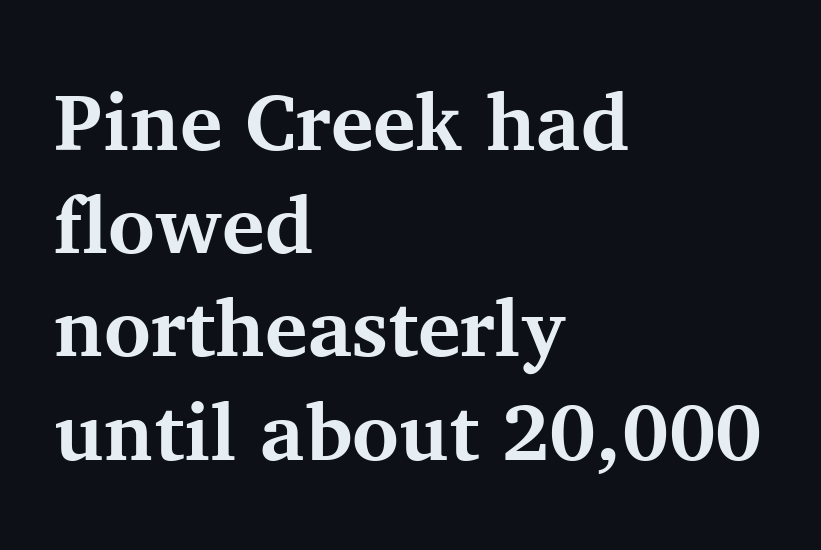
Honestly, the row spacing looks completely unremarkable. Teacher's note: observe the even left margin — that is flush-left alignment. Observe the ordinary spacing: letters are neighbours, not strangers. The strip under each line holds only bare page.
